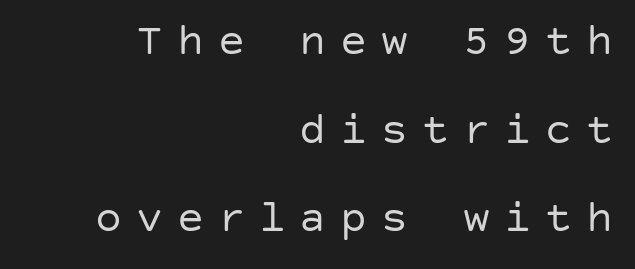
A clean baseline with only descenders dipping below it. The strokes carry an ordinary text weight at most. The tracking reads as deliberately expanded to a designer's eye. Is there much room between lines? Yes — plenty of vertical air separates them.
